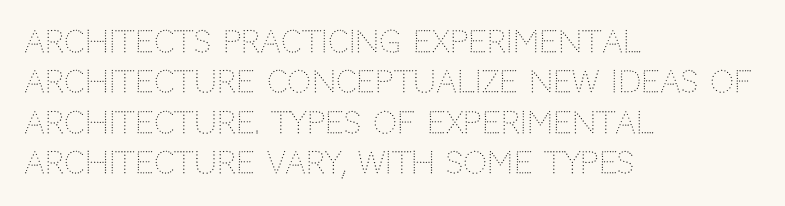
{"serif": "no", "italic": "no", "bold": "no", "weight": "light", "width": "normal", "stroke_contrast": "low", "x_height": "large", "monospaced": "no", "underline": "no", "align": "left", "line_spacing": "normal", "line_spacing_ratio": 1.35, "letter_spacing": "normal", "letter_spacing_em": 0.0, "glyph_px": 30}
